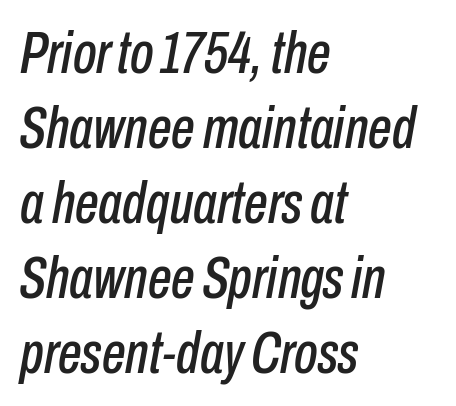
{"italic": "yes", "lean": "right", "slant_degrees": 10, "width": "condensed", "stroke_contrast": "low", "x_height": "medium", "monospaced": "no", "underline": "no", "align": "left", "line_spacing": "normal", "line_spacing_ratio": 1.25, "letter_spacing": "normal", "letter_spacing_em": 0.0, "glyph_px": 60}
